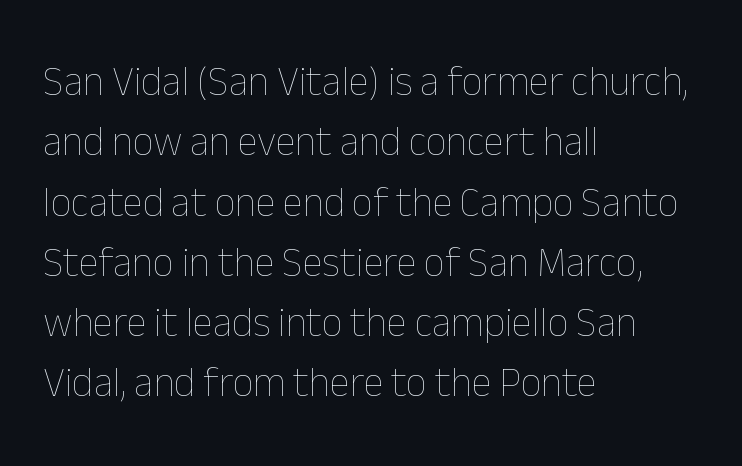
In CSS terms this would be text-align: left. Compared with typical paragraphs, the rows here are spaced about the same. You could not count columns in this text — the font is proportionally spaced. The gaps between neighbouring characters are ordinary and unremarkable. The string is rendered with underlining switched off. The strokes are not fattened; the text isn't bold.
